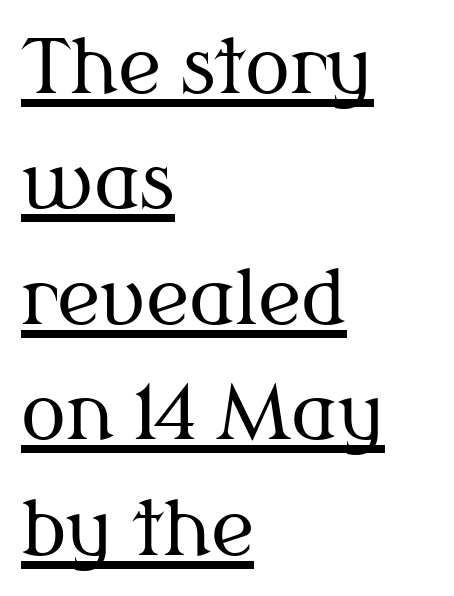
Q: Is the text bold? A: No.
Q: Is the text italic (slanted)? A: No, it is upright.
Q: Is the typeface a serif or a sans-serif typeface? A: Serif.
Q: Is the text underlined? A: Yes.
Q: How is the paragraph aligned? A: Left-aligned.
Q: Is the spacing between letters normal or unusually wide? A: Normal.
Q: Is the spacing between lines tight, normal or loose? A: Normal.
Q: Width (condensed, normal, or wide)? A: Normal.
Q: Stroke contrast? A: Medium.
Q: x-height? A: Medium.
Q: Monospaced? A: No.
